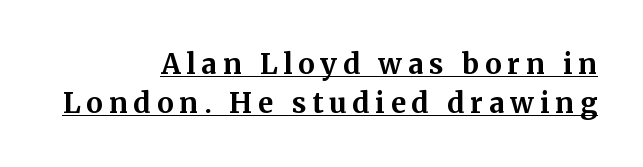
{"serif": "yes", "italic": "no", "bold": "yes", "weight": "bold", "width": "normal", "stroke_contrast": "medium", "x_height": "medium", "monospaced": "no", "underline": "yes", "align": "right", "line_spacing": "normal", "line_spacing_ratio": 1.39, "letter_spacing": "wide", "letter_spacing_em": 0.21, "glyph_px": 28}
